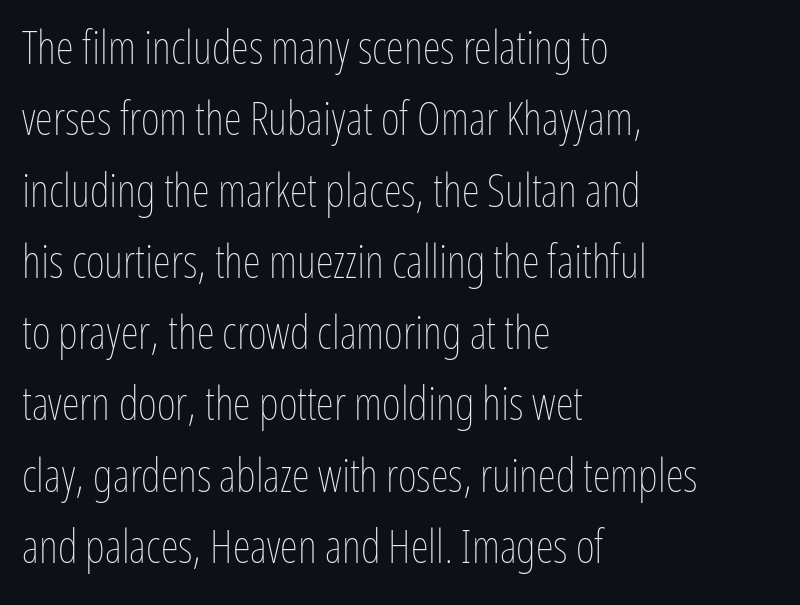
{"italic": "no", "bold": "no", "weight": "thin", "width": "condensed", "stroke_contrast": "low", "x_height": "medium", "monospaced": "no", "underline": "no", "align": "left", "line_spacing": "normal", "line_spacing_ratio": 1.55, "letter_spacing": "normal", "letter_spacing_em": 0.0, "glyph_px": 46}
